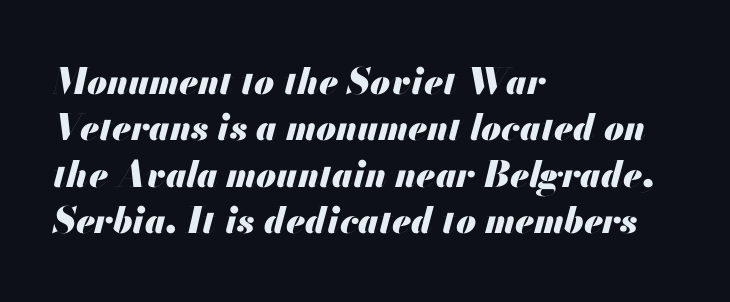
{"italic": "yes", "lean": "right", "slant_degrees": 13, "bold": "yes", "weight": "heavy", "width": "normal", "stroke_contrast": "medium", "x_height": "small", "monospaced": "no", "underline": "no", "align": "left", "line_spacing": "normal", "line_spacing_ratio": 1.29, "letter_spacing": "normal", "letter_spacing_em": 0.0, "glyph_px": 36}
